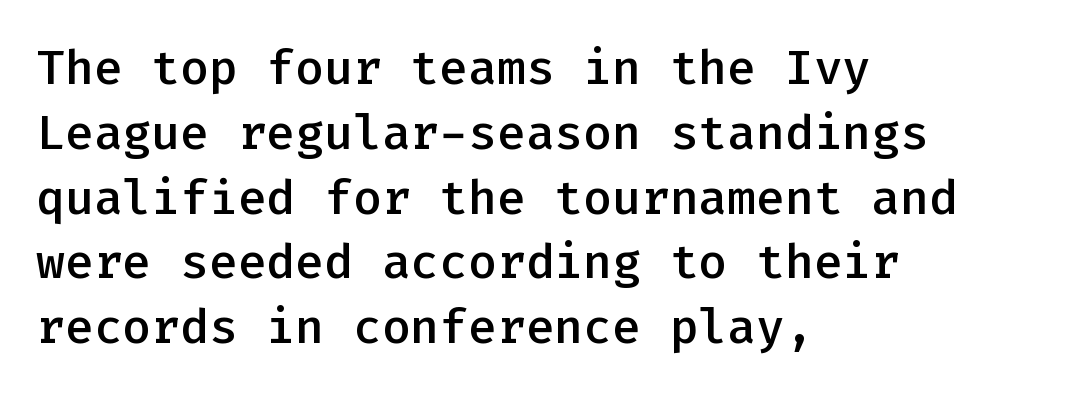
The image shows 48 px semibold sans-serif type, upright, monospaced; set left-aligned, normal line spacing (1.35x), normal letter spacing, not underlined; low stroke contrast and a medium x-height.
